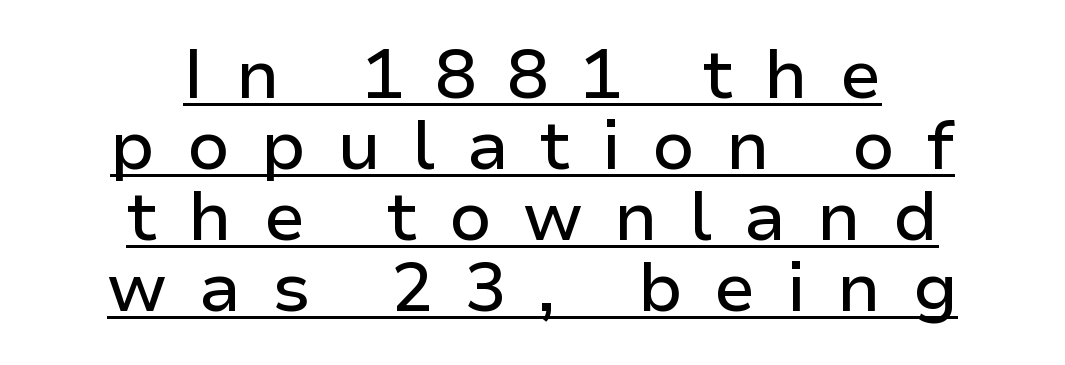
Q: Is the text italic (slanted)? A: No, it is upright.
Q: Is the typeface a serif or a sans-serif typeface? A: Sans-serif.
Q: Is the text underlined? A: Yes.
Q: How is the paragraph aligned? A: Centered.
Q: Is the spacing between letters normal or unusually wide? A: Unusually wide.
Q: Is the spacing between lines tight, normal or loose? A: Tight.
Q: Width (condensed, normal, or wide)? A: Normal.
Q: Stroke contrast? A: Low.
Q: x-height? A: Medium.
Q: Monospaced? A: No.
